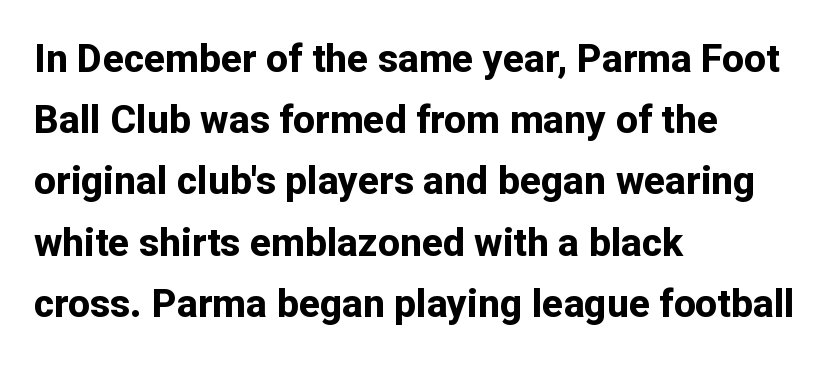
{"serif": "no", "italic": "no", "bold": "yes", "weight": "bold", "width": "normal", "stroke_contrast": "low", "x_height": "medium", "monospaced": "no", "underline": "no", "align": "left", "line_spacing": "normal", "line_spacing_ratio": 1.57, "letter_spacing": "normal", "letter_spacing_em": 0.0, "glyph_px": 39}
